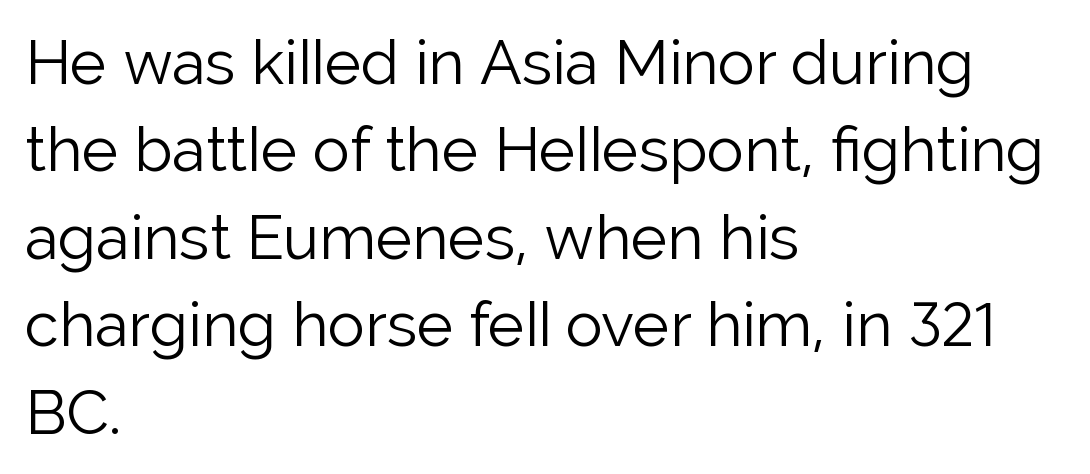
{"serif": "no", "italic": "no", "bold": "no", "weight": "light", "width": "normal", "stroke_contrast": "low", "x_height": "medium", "monospaced": "no", "underline": "no", "align": "left", "line_spacing": "normal", "line_spacing_ratio": 1.41, "letter_spacing": "normal", "letter_spacing_em": 0.0, "glyph_px": 62}
